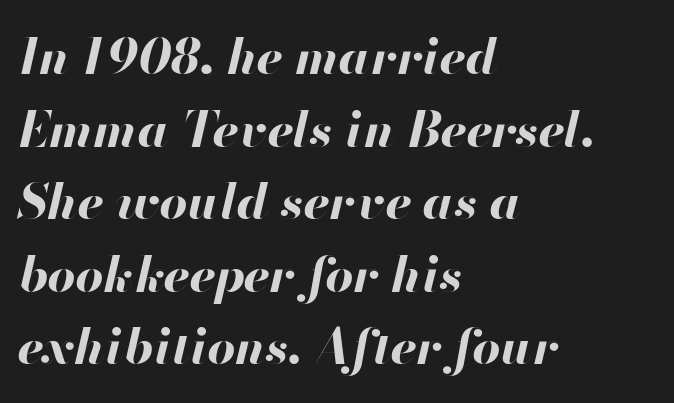
{"italic": "yes", "lean": "right", "slant_degrees": 13, "bold": "yes", "weight": "bold", "width": "normal", "stroke_contrast": "high", "x_height": "small", "monospaced": "no", "underline": "no", "align": "left", "line_spacing": "normal", "line_spacing_ratio": 1.48, "letter_spacing": "normal", "letter_spacing_em": 0.0, "glyph_px": 49}
